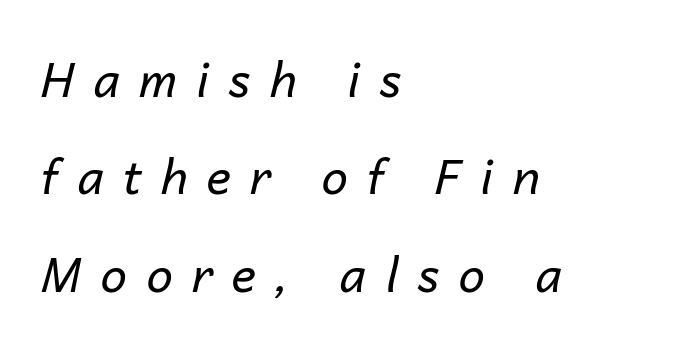
The image shows 47 px regular-weight type, italic (leaning right); set left-aligned, loose line spacing (2.07x), unusually wide letter spacing (+0.41 em), not underlined; low stroke contrast and a medium x-height.
